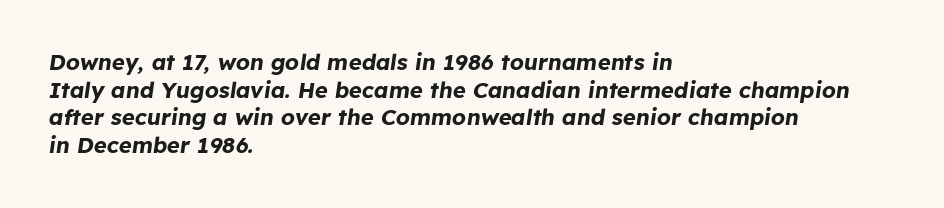
{"italic": "yes", "lean": "right", "slant_degrees": 8, "bold": "yes", "underline": "no", "align": "left", "line_spacing": "normal", "line_spacing_ratio": 1.26, "letter_spacing": "normal", "letter_spacing_em": 0.0, "glyph_px": 22}
